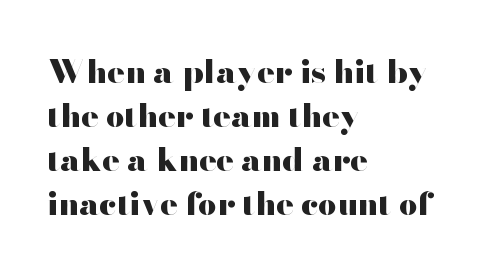
Q: Is the text bold? A: Yes.
Q: Is the text italic (slanted)? A: No, it is upright.
Q: Is the typeface a serif or a sans-serif typeface? A: Sans-serif.
Q: Is the text underlined? A: No.
Q: How is the paragraph aligned? A: Left-aligned.
Q: Is the spacing between letters normal or unusually wide? A: Normal.
Q: Is the spacing between lines tight, normal or loose? A: Normal.
Q: Width (condensed, normal, or wide)? A: Wide.
Q: Stroke contrast? A: High.
Q: x-height? A: Small.
Q: Monospaced? A: No.
